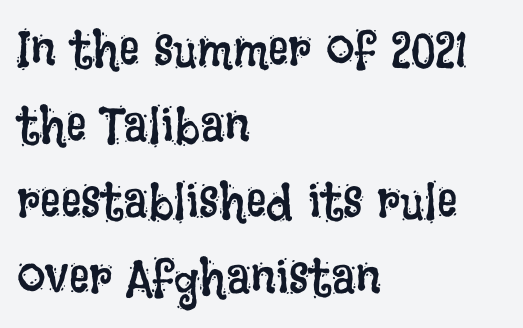
The image shows 51 px regular-weight, condensed type, upright; set left-aligned, normal line spacing (1.49x), normal letter spacing, not underlined; low stroke contrast and a large x-height.
